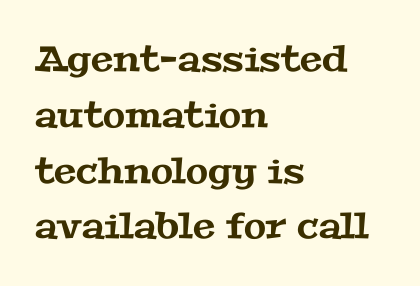
Q: Is the typeface a serif or a sans-serif typeface? A: Serif.
Q: Is the text underlined? A: No.
Q: How is the paragraph aligned? A: Left-aligned.
Q: Is the spacing between letters normal or unusually wide? A: Normal.
Q: Is the spacing between lines tight, normal or loose? A: Normal.
Q: Width (condensed, normal, or wide)? A: Wide.
Q: Stroke contrast? A: Medium.
Q: x-height? A: Medium.
Q: Monospaced? A: No.
